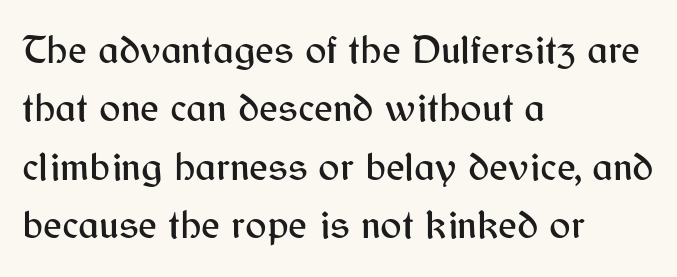
Q: Is the text italic (slanted)? A: No, it is upright.
Q: Is the typeface a serif or a sans-serif typeface? A: Sans-serif.
Q: Is the text underlined? A: No.
Q: How is the paragraph aligned? A: Left-aligned.
Q: Is the spacing between letters normal or unusually wide? A: Normal.
Q: Is the spacing between lines tight, normal or loose? A: Normal.
Q: Width (condensed, normal, or wide)? A: Normal.
Q: Stroke contrast? A: Medium.
Q: x-height? A: Medium.
Q: Monospaced? A: No.
